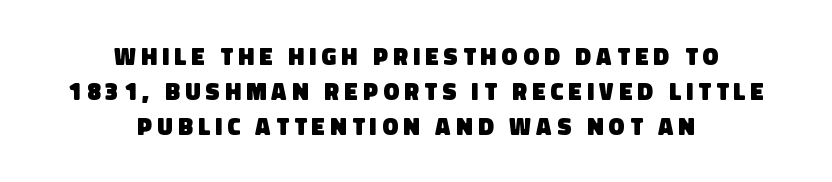
Q: Is the text bold? A: Yes.
Q: Is the text underlined? A: No.
Q: How is the paragraph aligned? A: Centered.
Q: Is the spacing between letters normal or unusually wide? A: Unusually wide.
Q: Is the spacing between lines tight, normal or loose? A: Normal.
